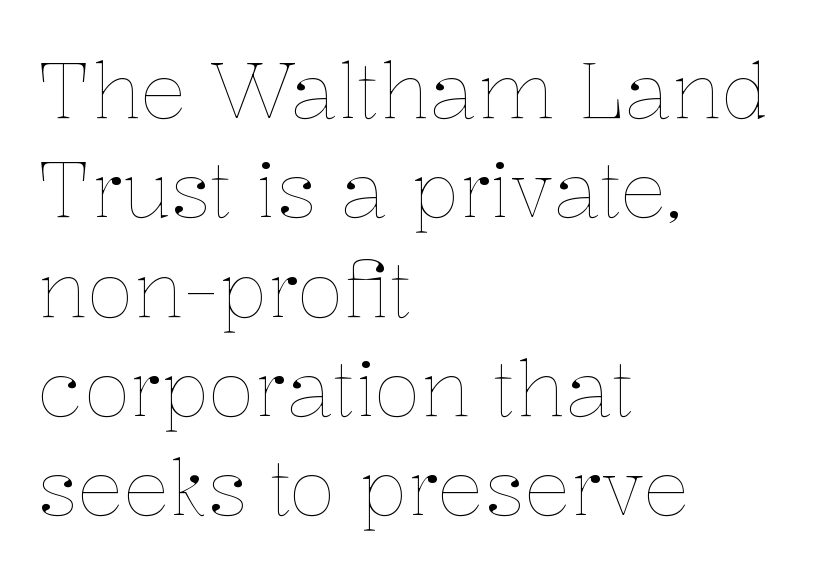
Q: Is the text bold? A: No.
Q: Is the text italic (slanted)? A: No, it is upright.
Q: Is the text underlined? A: No.
Q: How is the paragraph aligned? A: Left-aligned.
Q: Is the spacing between letters normal or unusually wide? A: Normal.
Q: Is the spacing between lines tight, normal or loose? A: Normal.
Q: Width (condensed, normal, or wide)? A: Normal.
Q: Stroke contrast? A: Low.
Q: x-height? A: Medium.
Q: Monospaced? A: No.
